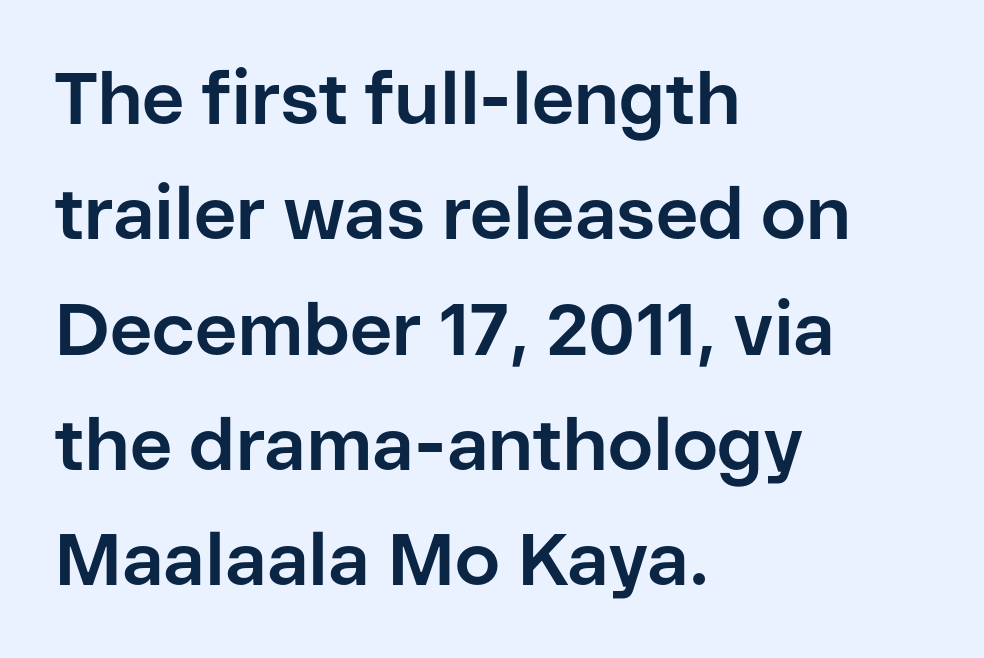
Notice how descenders clear the ascenders below comfortably — that's standard leading. Spacing verdict: proportional, widths tailored to each character. Serifs: no, the terminals of the letterforms are clean. You'd pick this weight for a headline — it's a proper bold.
